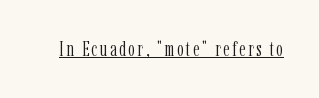
No extra ink here — the face is not bold. The rendered words wear a rule along their underside. Quick note: not italic, upright.
